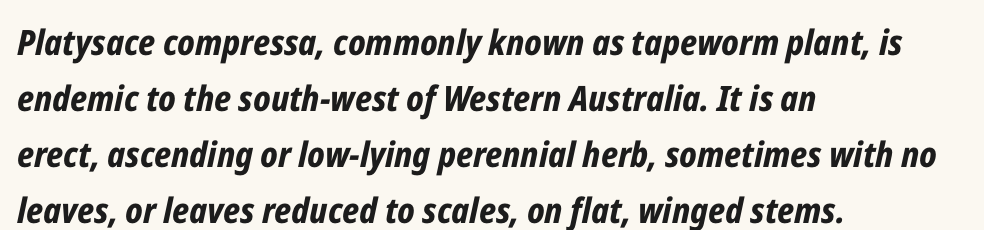
Q: Is the text bold? A: Yes.
Q: Is the text italic (slanted)? A: Yes, it leans right by about 12 degrees.
Q: Is the text underlined? A: No.
Q: How is the paragraph aligned? A: Left-aligned.
Q: Is the spacing between letters normal or unusually wide? A: Normal.
Q: Is the spacing between lines tight, normal or loose? A: Normal.
Q: Width (condensed, normal, or wide)? A: Condensed.
Q: Stroke contrast? A: Low.
Q: x-height? A: Medium.
Q: Monospaced? A: No.
